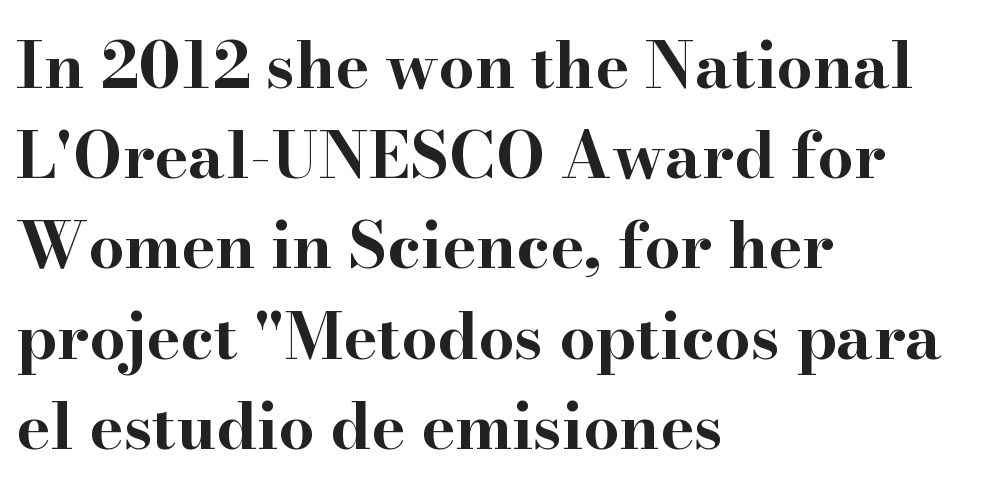
Q: Is the text bold? A: Yes.
Q: Is the text italic (slanted)? A: No, it is upright.
Q: Is the typeface a serif or a sans-serif typeface? A: Serif.
Q: Is the text underlined? A: No.
Q: How is the paragraph aligned? A: Left-aligned.
Q: Is the spacing between letters normal or unusually wide? A: Normal.
Q: Is the spacing between lines tight, normal or loose? A: Normal.
Q: Width (condensed, normal, or wide)? A: Wide.
Q: Stroke contrast? A: High.
Q: x-height? A: Small.
Q: Monospaced? A: No.
